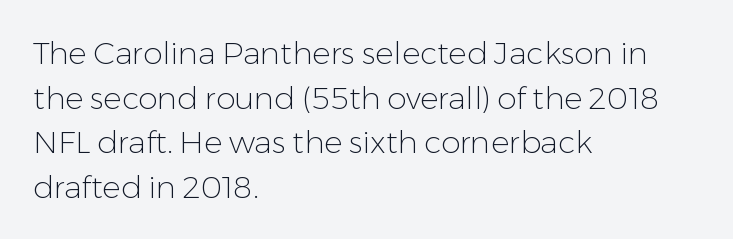
Q: Is the text bold? A: No.
Q: Is the text italic (slanted)? A: No, it is upright.
Q: Is the typeface a serif or a sans-serif typeface? A: Sans-serif.
Q: Is the text underlined? A: No.
Q: How is the paragraph aligned? A: Left-aligned.
Q: Is the spacing between letters normal or unusually wide? A: Normal.
Q: Is the spacing between lines tight, normal or loose? A: Normal.
Q: Width (condensed, normal, or wide)? A: Normal.
Q: Stroke contrast? A: Low.
Q: x-height? A: Medium.
Q: Monospaced? A: No.
